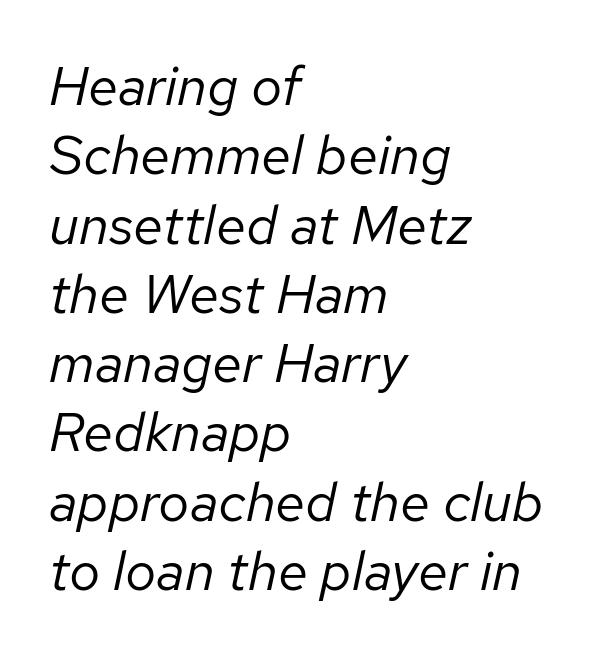
The image shows 55 px regular-weight type, italic (leaning right); set left-aligned, normal line spacing (1.26x), normal letter spacing, not underlined; low stroke contrast and a medium x-height.
